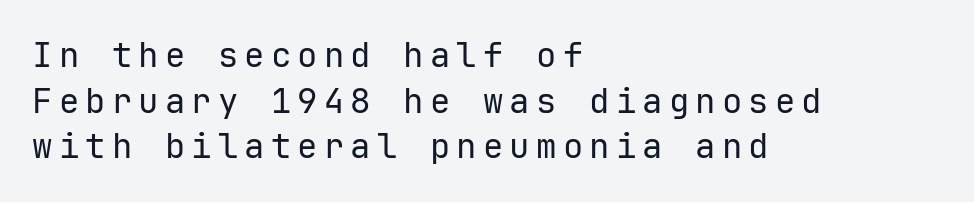
The image shows 34 px regular-weight sans-serif type, upright, monospaced; set left-aligned, normal line spacing (1.34x), not underlined; low stroke contrast and a medium x-height.
